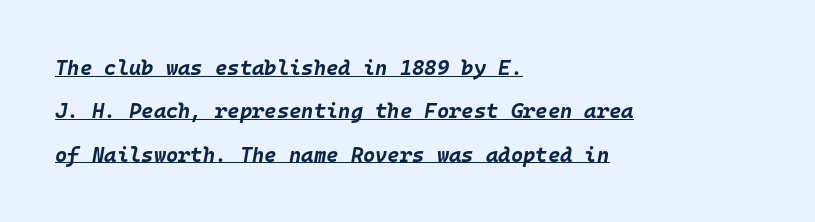
Default kerning and tracking; the words read as compact shapes. If you drew a ruler down the left edge, every line would touch it. Notice how a bar underscores the lettering throughout. How heavy is the stroke? Heavy — this is a bold.
